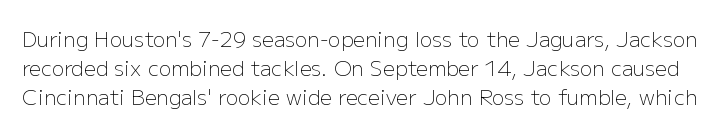
{"italic": "no", "bold": "no", "underline": "no", "line_spacing": "normal", "line_spacing_ratio": 1.39, "letter_spacing": "normal", "letter_spacing_em": 0.0, "glyph_px": 21}
